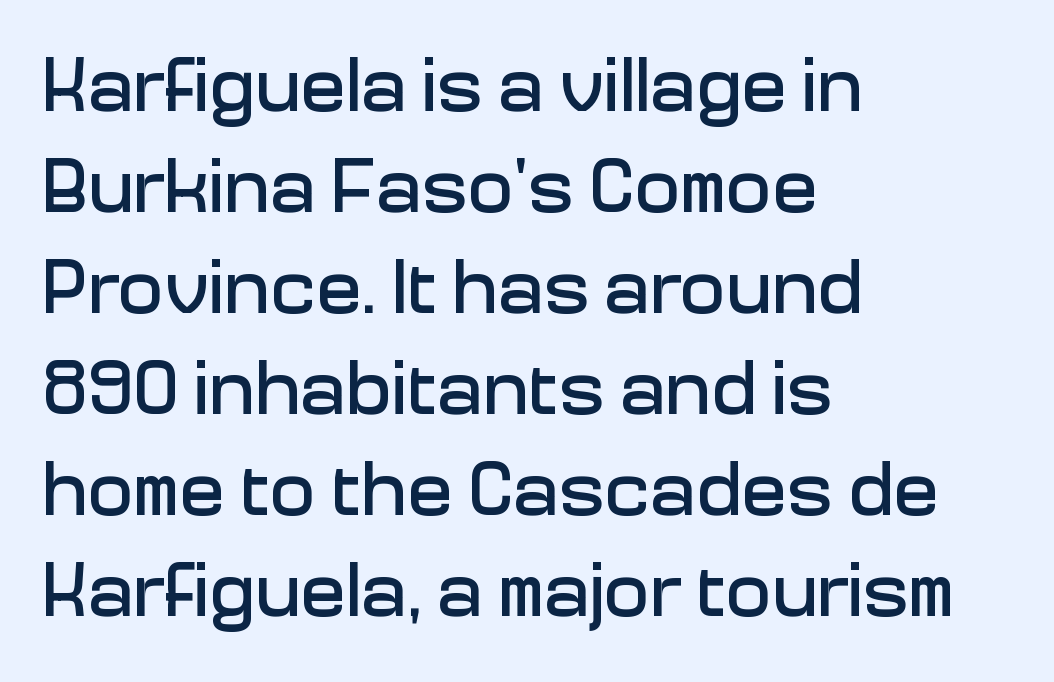
{"serif": "no", "italic": "no", "width": "normal", "stroke_contrast": "low", "x_height": "medium", "monospaced": "no", "underline": "no", "align": "left", "line_spacing": "normal", "line_spacing_ratio": 1.33, "letter_spacing": "normal", "letter_spacing_em": 0.0, "glyph_px": 76}
